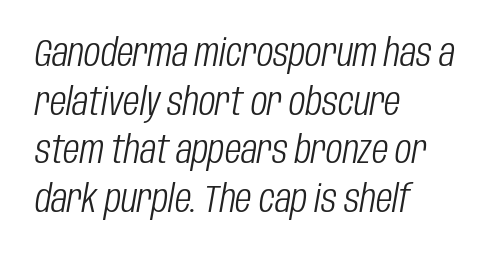
Q: Is the text bold? A: No.
Q: Is the text italic (slanted)? A: Yes, it leans right by about 10 degrees.
Q: Is the text underlined? A: No.
Q: How is the paragraph aligned? A: Left-aligned.
Q: Is the spacing between letters normal or unusually wide? A: Normal.
Q: Is the spacing between lines tight, normal or loose? A: Normal.
Q: Width (condensed, normal, or wide)? A: Condensed.
Q: Stroke contrast? A: Low.
Q: x-height? A: Large.
Q: Monospaced? A: No.
